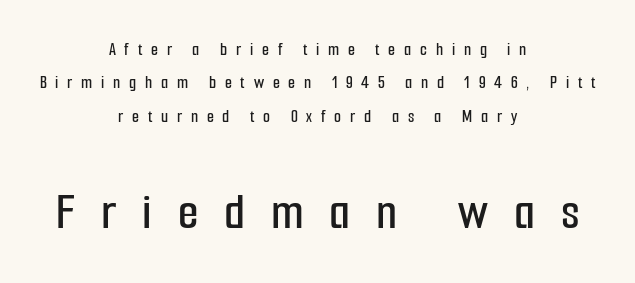
The image shows 53 px condensed sans-serif type, upright; set centered, line spacing 1.85x, unusually wide letter spacing (+0.49 em), not underlined; the second (bottom) block is 2.94x larger; low stroke contrast and a medium x-height.
